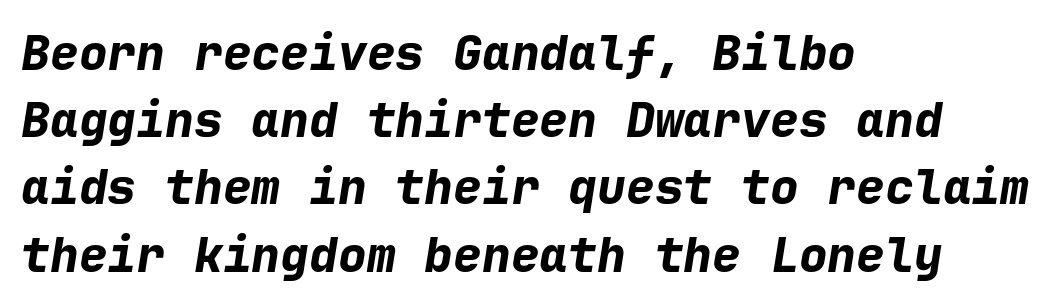
The image shows 48 px bold type, italic (leaning right), monospaced; set left-aligned, normal line spacing (1.4x), normal letter spacing, not underlined; low stroke contrast and a medium x-height.
